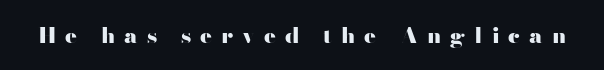
On the weight axis this lands at bold, roughly 700. Nope, not italic — everything's standing straight. The space beneath each line is pristine and unruled. The type is letterspaced generously, with wide tracking.
